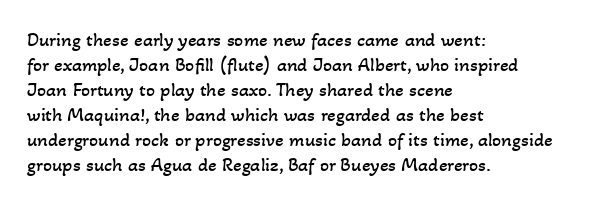
Q: Is the text bold? A: No.
Q: Is the text underlined? A: No.
Q: How is the paragraph aligned? A: Left-aligned.
Q: Is the spacing between letters normal or unusually wide? A: Normal.
Q: Is the spacing between lines tight, normal or loose? A: Normal.
